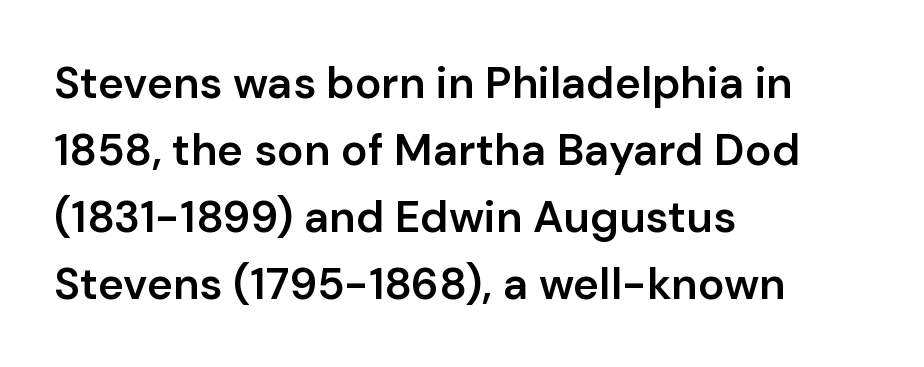
{"serif": "no", "italic": "no", "bold": "semi", "weight": "semibold", "width": "normal", "stroke_contrast": "low", "x_height": "medium", "monospaced": "no", "underline": "no", "align": "left", "line_spacing": "normal", "line_spacing_ratio": 1.52, "letter_spacing": "normal", "letter_spacing_em": 0.0, "glyph_px": 44}
